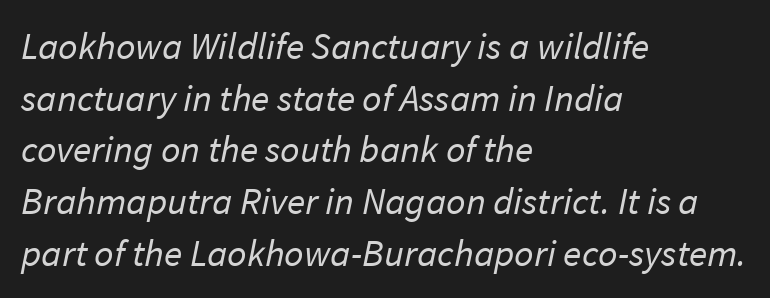
The image shows 38 px regular-weight sans-serif type; set left-aligned, normal line spacing (1.36x), normal letter spacing, not underlined; low stroke contrast and a medium x-height.
